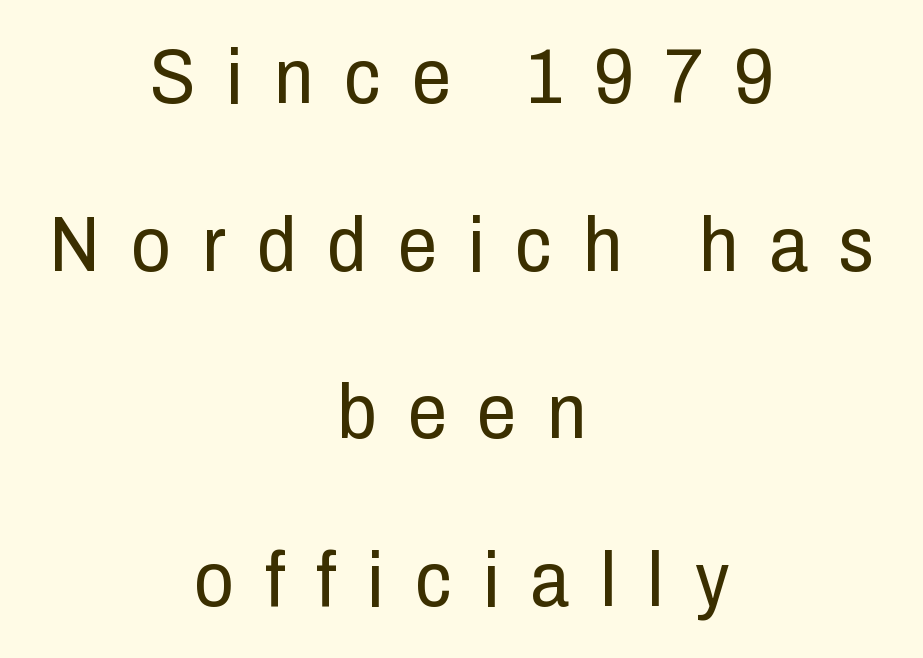
A typesetter would label this face a sans. Unmarked baselines from the first word to the last. Stroke mass is kept to a normal reading level or below. Character widths vary here, with narrow letters taking less room than wide ones. You can tell it's not italic because the verticals are truly vertical. Visually the block forms a symmetrical silhouette, jagged on both flanks.
